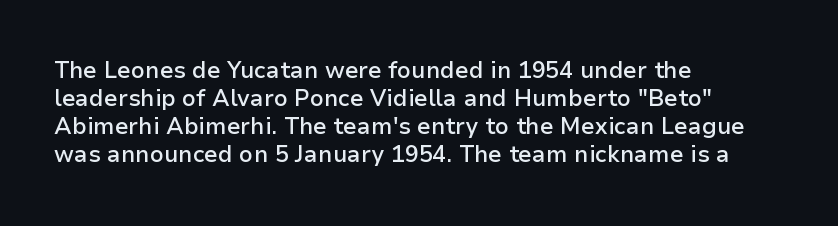
Q: Is the text bold? A: Semi-bold.
Q: Is the text italic (slanted)? A: No, it is upright.
Q: Is the text underlined? A: No.
Q: How is the paragraph aligned? A: Left-aligned.
Q: Is the spacing between letters normal or unusually wide? A: Normal.
